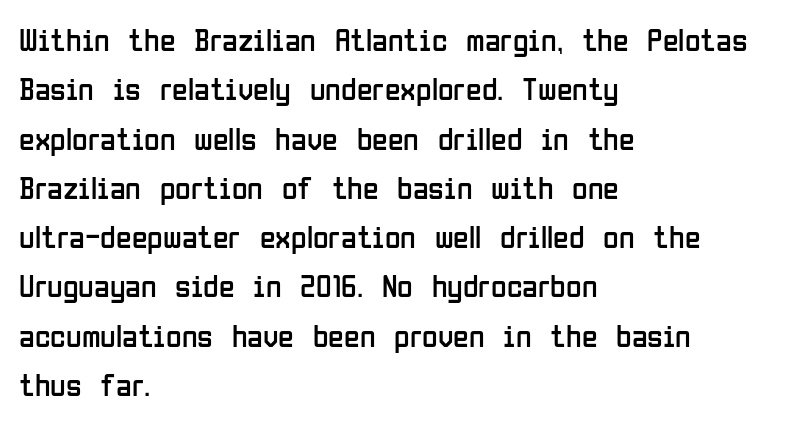
Q: Is the text bold? A: No.
Q: Is the text italic (slanted)? A: No, it is upright.
Q: Is the typeface a serif or a sans-serif typeface? A: Sans-serif.
Q: Is the text underlined? A: No.
Q: How is the paragraph aligned? A: Left-aligned.
Q: Is the spacing between letters normal or unusually wide? A: Normal.
Q: Is the spacing between lines tight, normal or loose? A: Normal.
Q: Width (condensed, normal, or wide)? A: Condensed.
Q: Stroke contrast? A: Low.
Q: x-height? A: Medium.
Q: Monospaced? A: No.
